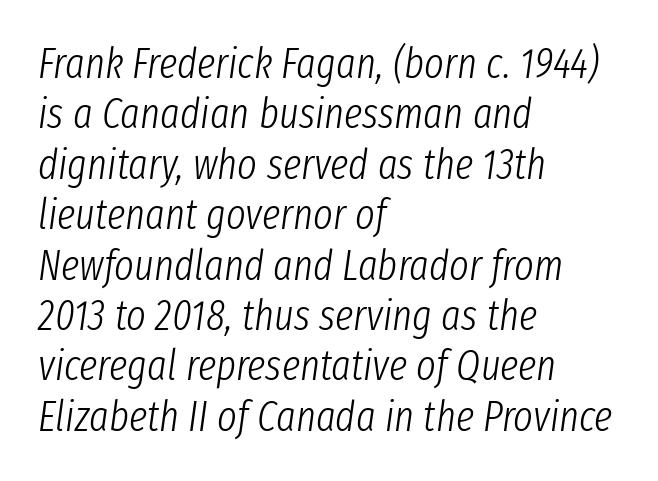
The image shows 42 px light, condensed type, italic (leaning right); set left-aligned, line spacing 1.2x, normal letter spacing, not underlined; low stroke contrast and a medium x-height.
